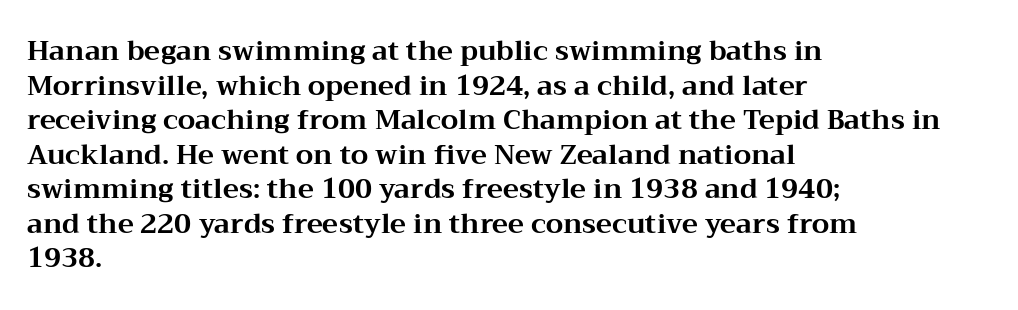
Compared with typical body copy, the letter spacing here is the same. The setting favours the left margin, as ordinary paragraphs usually do. Heft: maximum for text — a bold. Beneath every word, the page is bare. Successive baselines arrive at the customary interval. These lines were composed using upright roman letters.
